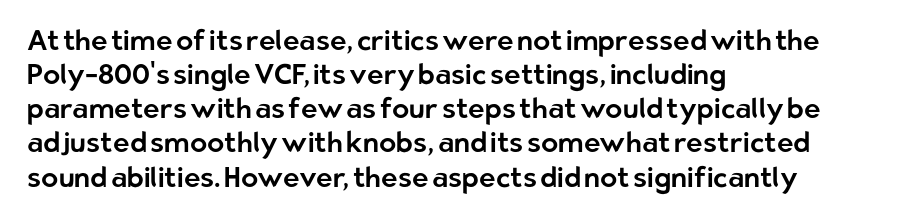
The image shows 28 px sans-serif type, upright; set left-aligned, line spacing 1.22x, normal letter spacing, not underlined; low stroke contrast and a medium x-height.
